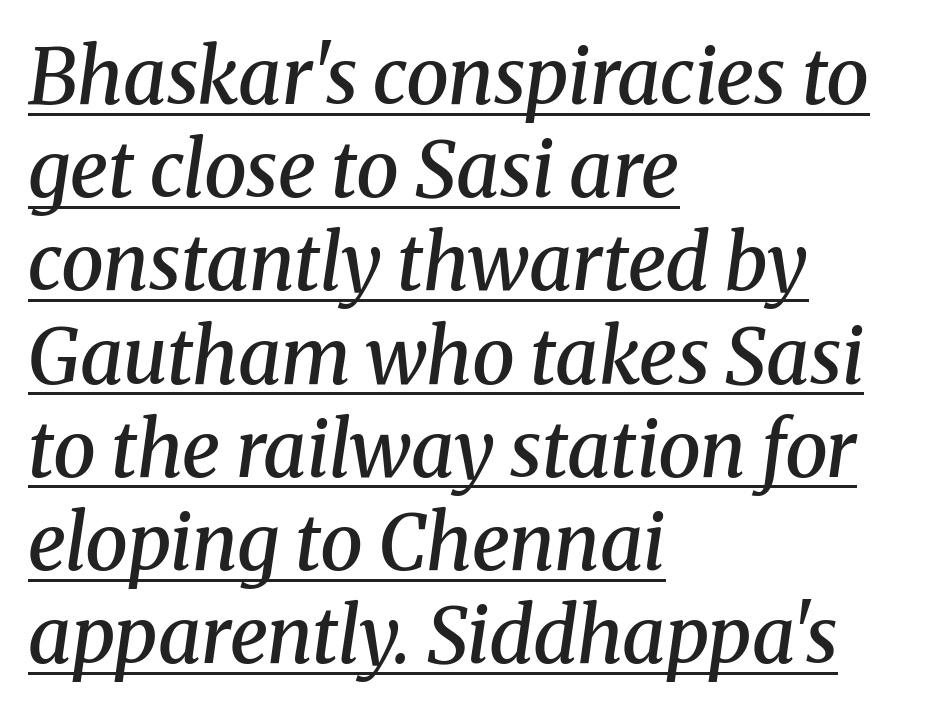
The image shows 77 px semibold serif type, italic (leaning right); set left-aligned, line spacing 1.21x, normal letter spacing, underlined; medium stroke contrast and a medium x-height.
